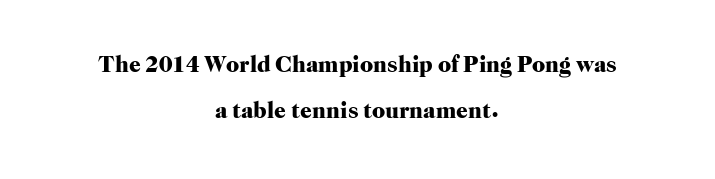
The strokes are fattened all the way to bold. This is roman type, the default non-slanted kind. The text block is weighted toward neither margin, spreading evenly from the middle. Widely set lines give the paragraph a tall, airy silhouette. Descender tails drop into unmarked territory. The line texture is even and compact thanks to regular tracking.
